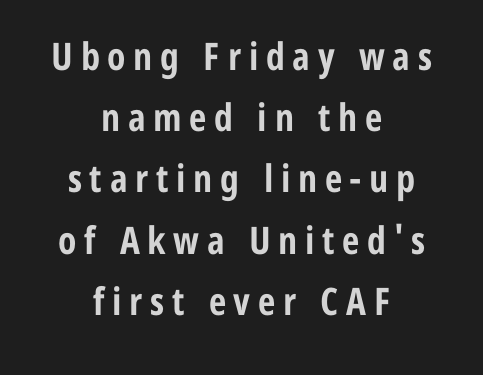
Inter-character spacing is expanded well beyond the font's built-in metrics. Check under the words: just untouched page. You could not count columns in this text — the font is proportionally spaced. The designer left line spacing at the default.
